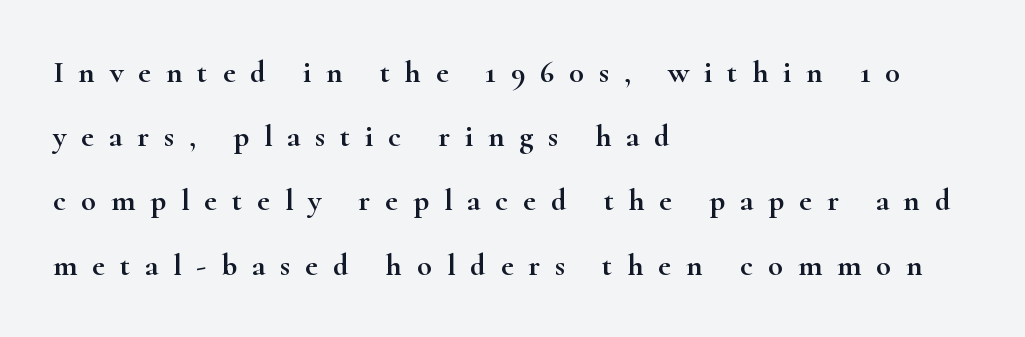
The image shows 31 px wide serif type, upright; set left-aligned, loose line spacing (2.07x), unusually wide letter spacing (+0.48 em), not underlined; high stroke contrast and a small x-height.
